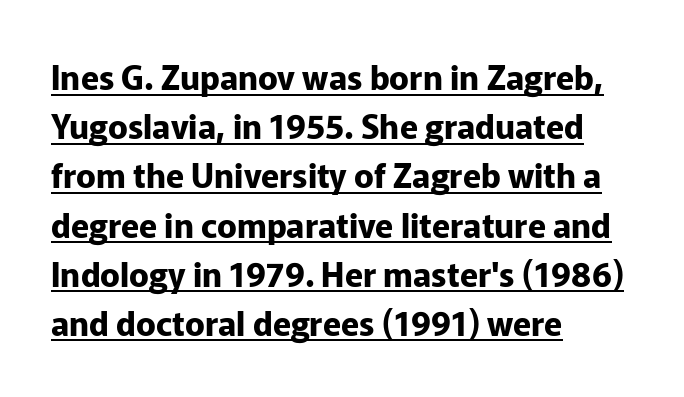
Regular leading. This rendering leaves character spacing at its baseline value. Strokes here are thick enough to call this a true bold. Character widths vary here, with narrow letters taking less room than wide ones.
